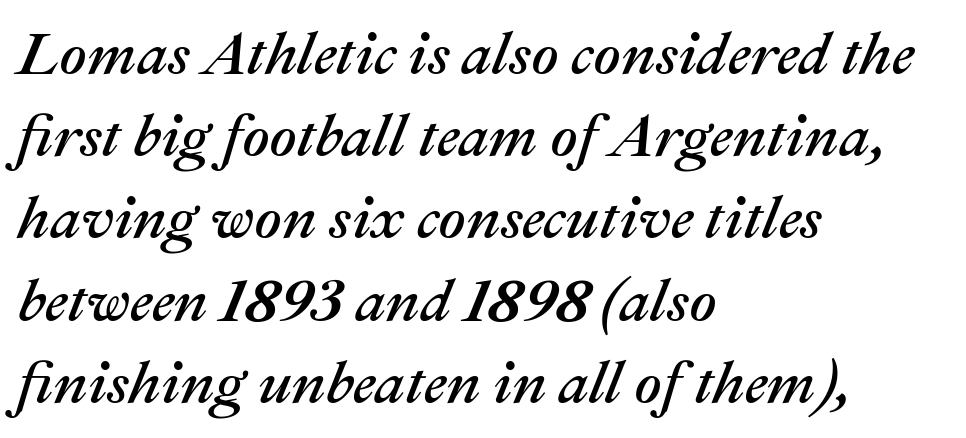
{"italic": "yes", "lean": "right", "slant_degrees": 22, "width": "normal", "stroke_contrast": "medium", "x_height": "medium", "monospaced": "no", "underline": "no", "align": "left", "line_spacing": "normal", "line_spacing_ratio": 1.37, "letter_spacing": "normal", "letter_spacing_em": 0.0, "glyph_px": 60}
